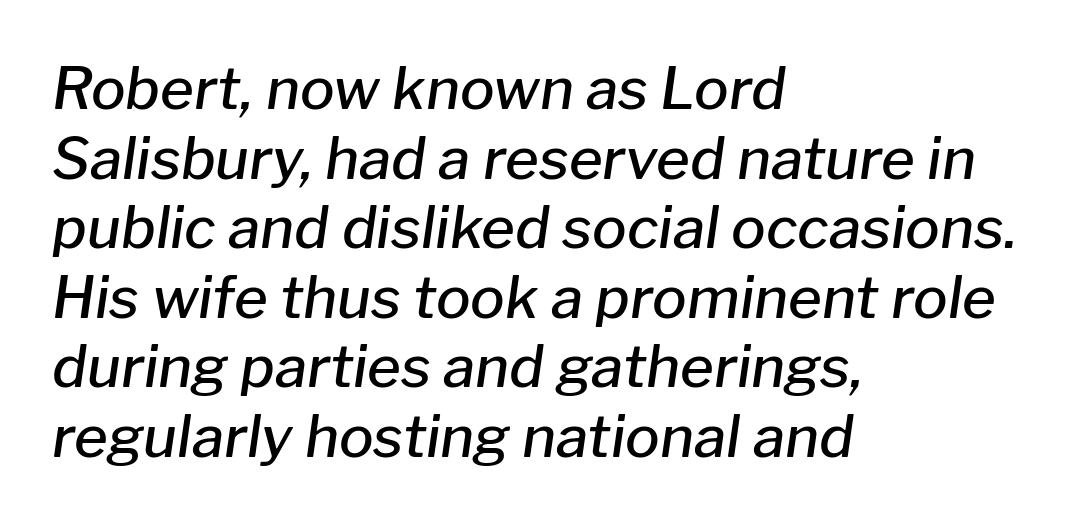
Proportional: the letters do not fall into vertical columns. Style check: oblique. Anything drawn beneath the words? Only blank space. The setting favours the left margin, as ordinary paragraphs usually do. Compared with typical body copy, the letter spacing here is the same.
